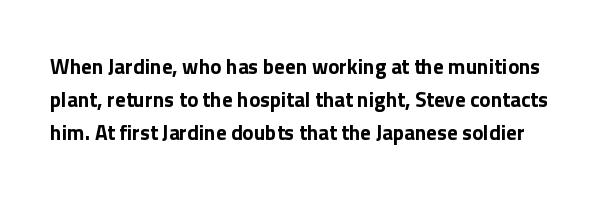
The image shows 21 px bold type, upright; set normal line spacing (1.56x), normal letter spacing, not underlined.
